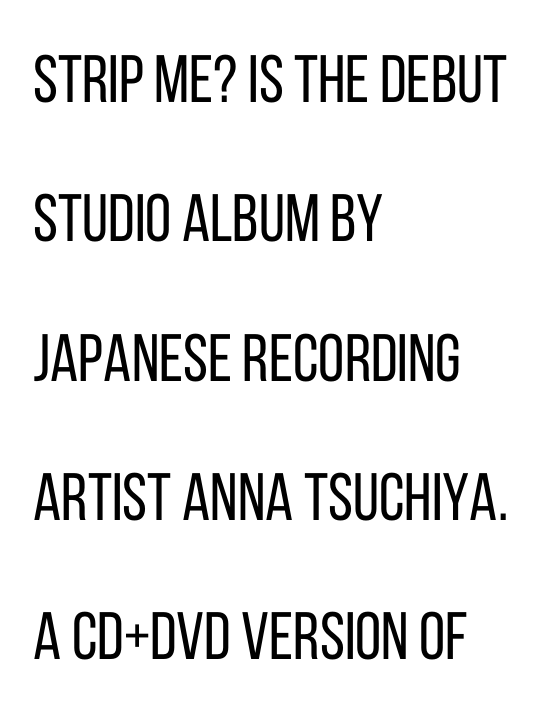
{"serif": "no", "italic": "no", "bold": "no", "weight": "regular", "width": "condensed", "stroke_contrast": "low", "x_height": "large", "monospaced": "no", "underline": "no", "align": "left", "line_spacing": "loose", "line_spacing_ratio": 2.08, "letter_spacing": "normal", "letter_spacing_em": 0.0, "glyph_px": 67}
